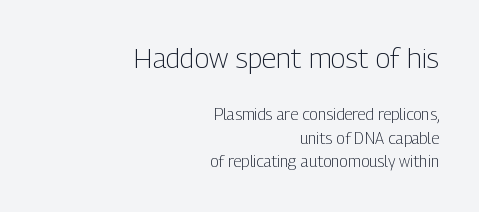
The face used here is proportionally spaced, like ordinary book or web type. Honestly, the row spacing looks completely unremarkable. No word sits above an underline. Alignment: flush right.
